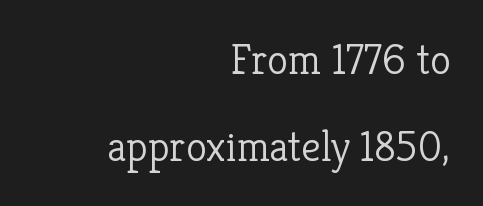
Q: Is the text bold? A: No.
Q: Is the text italic (slanted)? A: No, it is upright.
Q: Is the typeface a serif or a sans-serif typeface? A: Serif.
Q: Is the text underlined? A: No.
Q: How is the paragraph aligned? A: Right-aligned.
Q: Is the spacing between letters normal or unusually wide? A: Normal.
Q: Is the spacing between lines tight, normal or loose? A: Loose.
Q: Width (condensed, normal, or wide)? A: Normal.
Q: Stroke contrast? A: Low.
Q: x-height? A: Medium.
Q: Monospaced? A: No.
